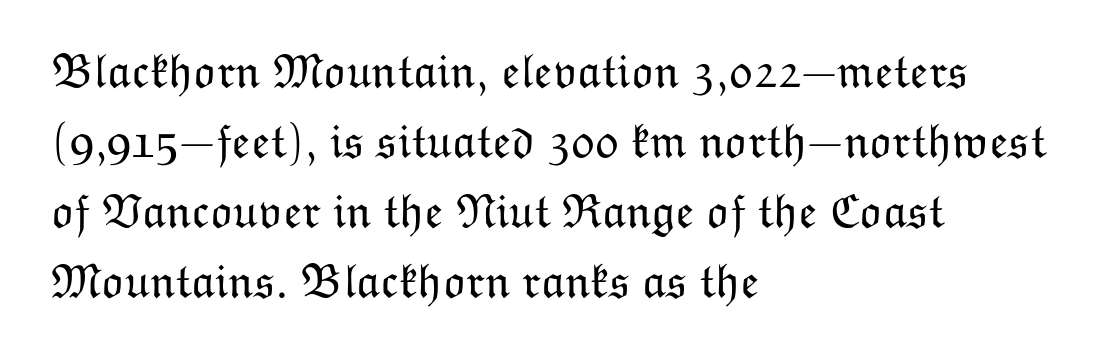
Q: Is the text bold? A: No.
Q: Is the text italic (slanted)? A: No, it is upright.
Q: Is the text underlined? A: No.
Q: How is the paragraph aligned? A: Left-aligned.
Q: Is the spacing between letters normal or unusually wide? A: Normal.
Q: Is the spacing between lines tight, normal or loose? A: Normal.
Q: Width (condensed, normal, or wide)? A: Normal.
Q: Stroke contrast? A: Low.
Q: x-height? A: Medium.
Q: Monospaced? A: No.
